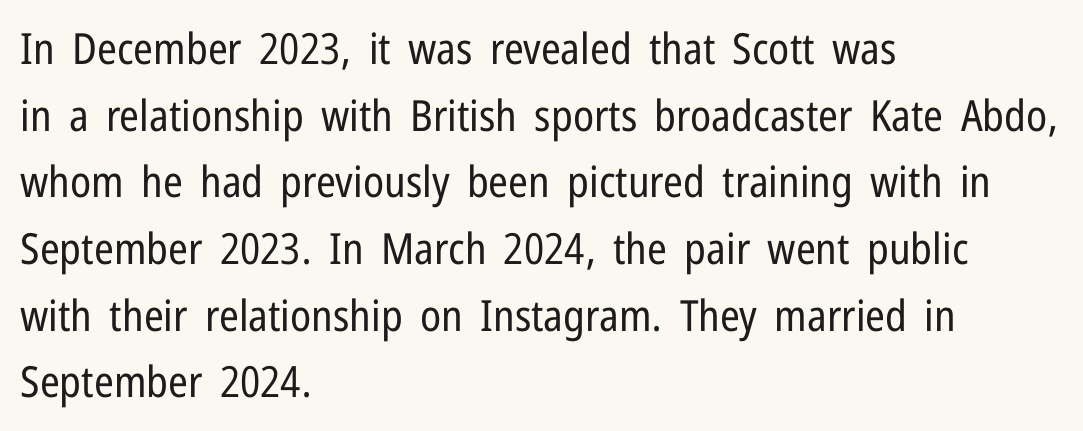
The image shows 43 px regular-weight, condensed sans-serif type, upright; set left-aligned, normal line spacing (1.55x), normal letter spacing, not underlined; low stroke contrast and a medium x-height.
